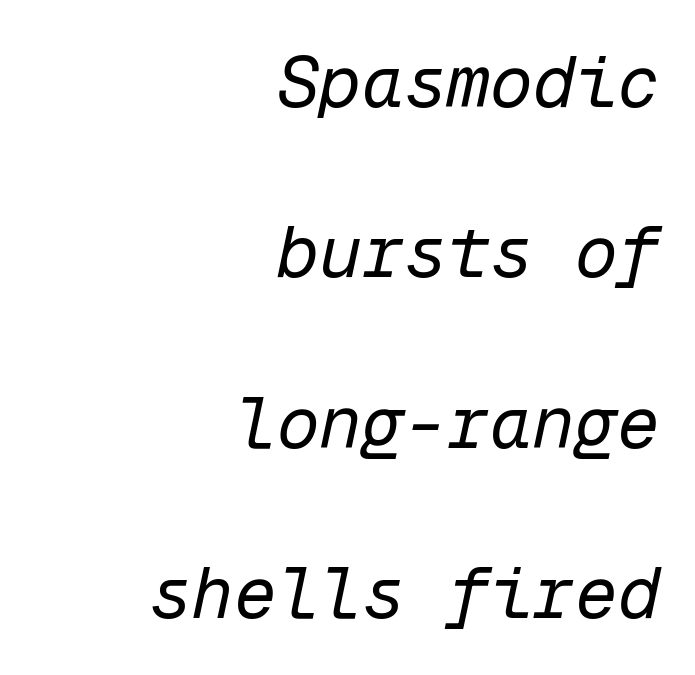
{"italic": "yes", "lean": "right", "slant_degrees": 12, "bold": "no", "weight": "regular", "width": "normal", "stroke_contrast": "low", "x_height": "medium", "monospaced": "yes", "underline": "no", "align": "right", "line_spacing": "loose", "line_spacing_ratio": 2.4, "letter_spacing": "normal", "letter_spacing_em": 0.0, "glyph_px": 71}
